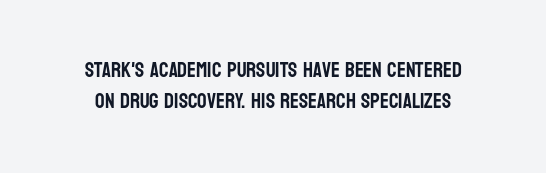
Q: Is the text italic (slanted)? A: No, it is upright.
Q: Is the text underlined? A: No.
Q: How is the paragraph aligned? A: Centered.
Q: Is the spacing between letters normal or unusually wide? A: Normal.
Q: Is the spacing between lines tight, normal or loose? A: Normal.
